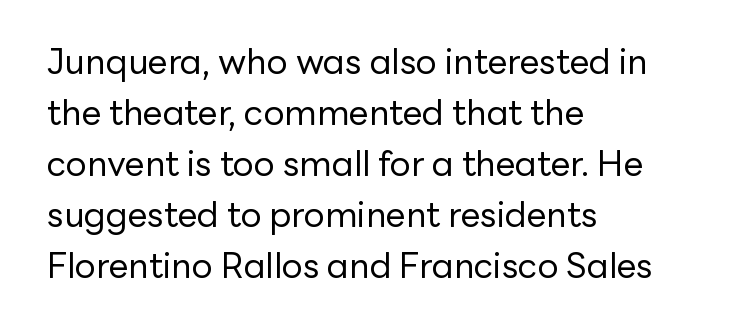
The image shows 35 px regular-weight sans-serif type, upright; set left-aligned, normal line spacing (1.46x), normal letter spacing, not underlined; low stroke contrast and a medium x-height.
